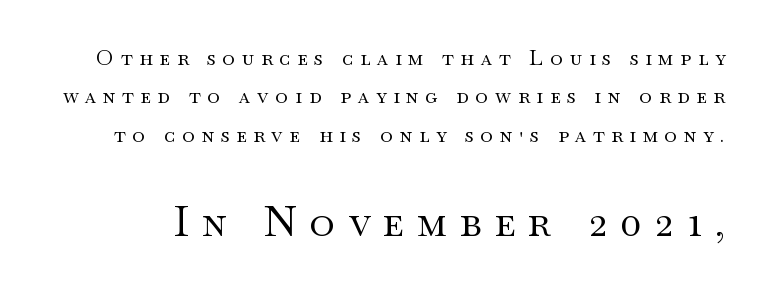
The image shows 43 px regular-weight, wide serif type, upright; set line spacing 1.75x, unusually wide letter spacing (+0.3 em), not underlined; the second (bottom) block is 1.95x larger; medium stroke contrast and a small x-height.
